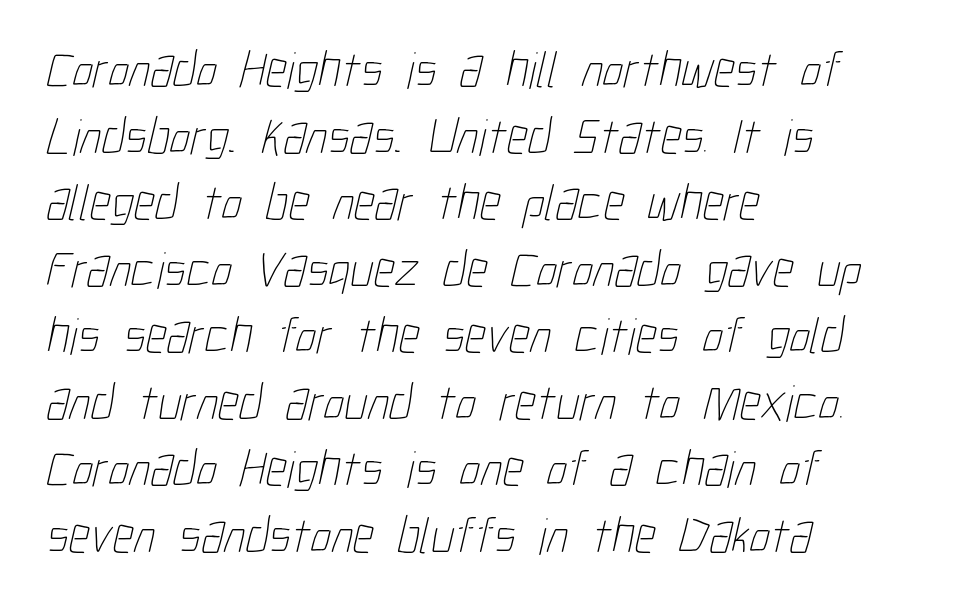
The image shows 52 px thin, condensed type; set left-aligned, normal line spacing (1.28x), normal letter spacing, not underlined; low stroke contrast and a medium x-height.
